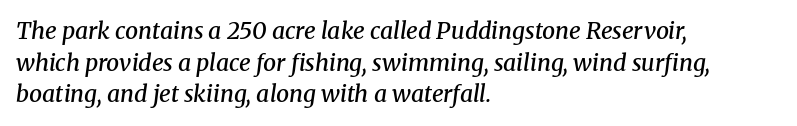
{"italic": "yes", "lean": "right", "slant_degrees": 8, "bold": "semi", "underline": "no", "align": "left", "line_spacing": "normal", "line_spacing_ratio": 1.37, "letter_spacing": "normal", "letter_spacing_em": 0.0, "glyph_px": 23}
